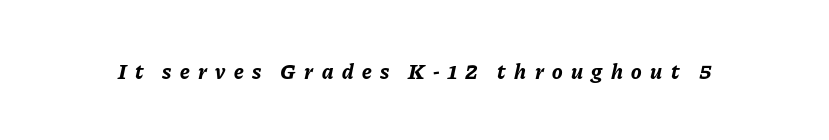
Only glyphs here, with clear space below each row. Substantial extra tracking has been applied to these lines. Does the lettering tilt? It does — this is italic. Emphasis by weight is at full strength: bold.
